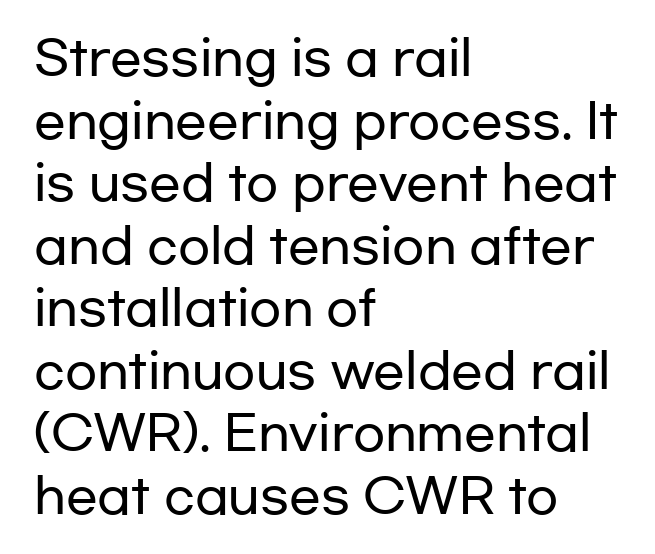
{"serif": "no", "italic": "no", "width": "wide", "stroke_contrast": "low", "x_height": "medium", "monospaced": "no", "underline": "no", "align": "left", "line_spacing": "normal", "line_spacing_ratio": 1.33, "letter_spacing": "normal", "letter_spacing_em": 0.0, "glyph_px": 47}
